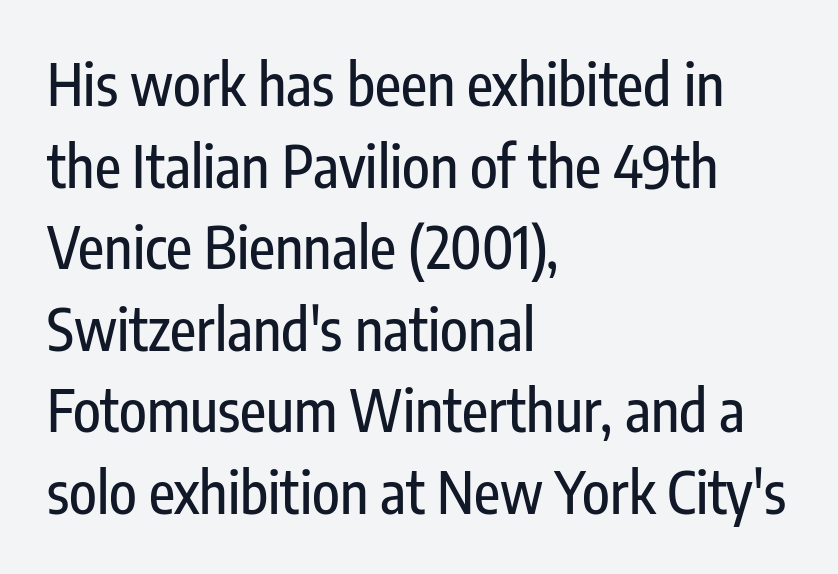
The image shows 57 px condensed sans-serif type, upright; set left-aligned, normal line spacing (1.43x), normal letter spacing, not underlined; low stroke contrast and a medium x-height.
